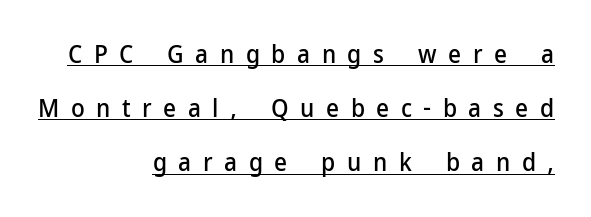
{"italic": "no", "underline": "yes", "align": "right", "line_spacing": "loose", "line_spacing_ratio": 2.17, "letter_spacing": "wide", "letter_spacing_em": 0.46, "glyph_px": 25}
